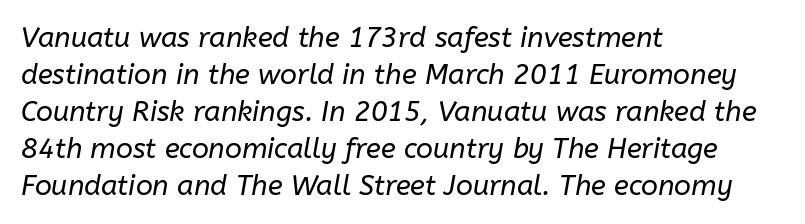
These lines are set flush left with a ragged right edge. Each new line begins a customary step beneath the previous one. The characters are drawn with everyday or finer stroke widths. You could not count columns in this text — the font is proportionally spaced. Would a proofreader flag this as italicized? Yes.
